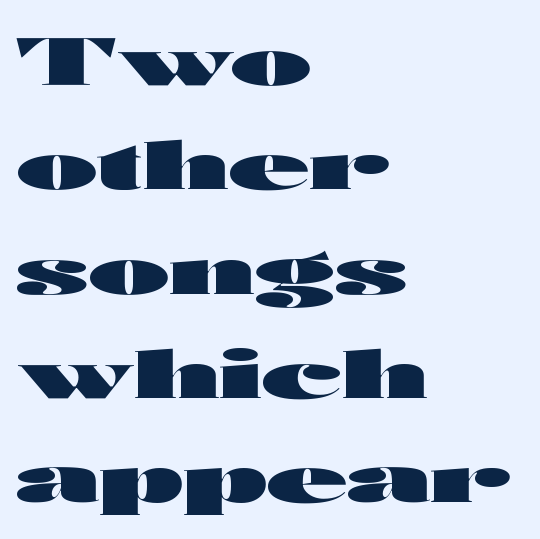
Is this a fixed-width face? No — the glyphs have proportional, varying widths. Pretty heavy lettering here — definitely bold. Spacing between characters is what you'd get straight out of the box. The baseline area is clear.
